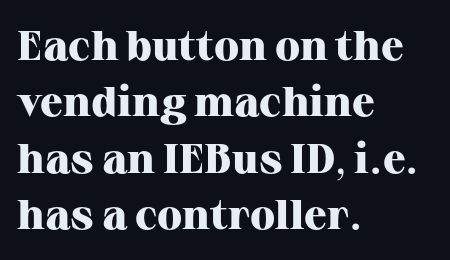
The image shows 42 px heavy serif type, upright; set left-aligned, normal line spacing (1.34x), normal letter spacing, not underlined; high stroke contrast and a medium x-height.
